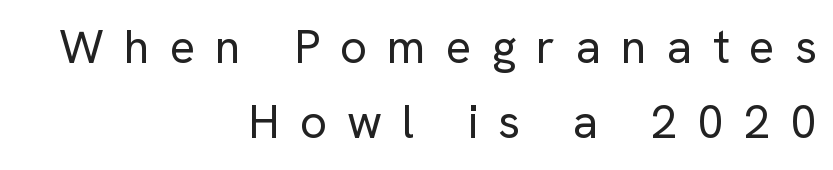
Vertically, the passage feels balanced, rows spaced as you'd expect. No chunkiness to these letters — they're not bold. Here the designer chose a conventional face with non-uniform glyph widths. The rendering inserts visible extra space after every character.
